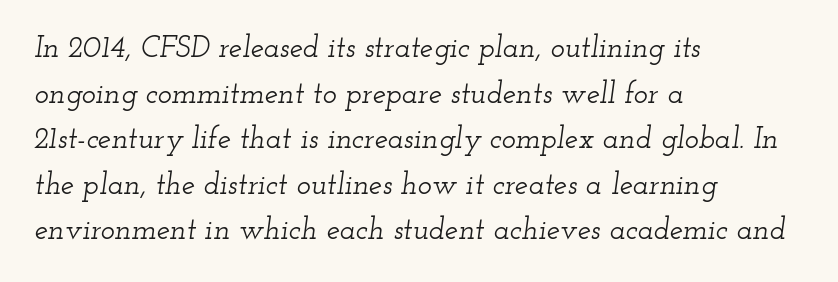
{"serif": "yes", "italic": "yes", "lean": "right", "slant_degrees": 12, "width": "wide", "stroke_contrast": "low", "x_height": "small", "monospaced": "no", "underline": "no", "align": "left", "line_spacing": "normal", "line_spacing_ratio": 1.52, "letter_spacing": "normal", "letter_spacing_em": 0.0, "glyph_px": 30}
